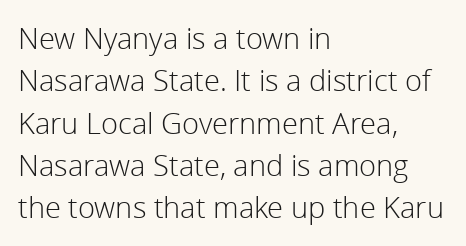
Tracking value appears to be zero — textbook default spacing. Summary of vertical rhythm: regular, with standard interline spacing. Looks like regular typesetting: each glyph gets only the width it needs. The strip under each line holds only bare page. The rag falls on the right side of this text block.
